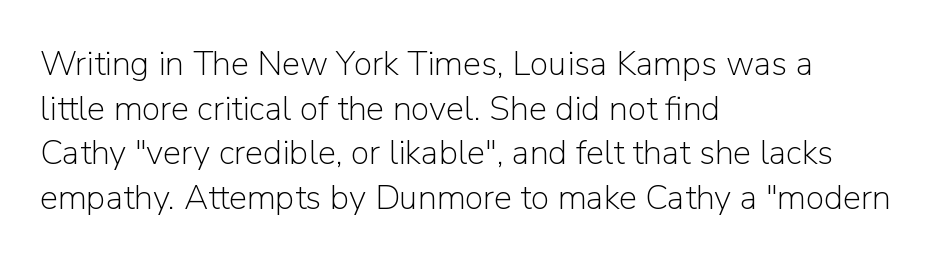
{"serif": "no", "italic": "no", "bold": "no", "weight": "light", "width": "normal", "stroke_contrast": "low", "x_height": "medium", "monospaced": "no", "underline": "no", "align": "left", "line_spacing": "normal", "line_spacing_ratio": 1.31, "letter_spacing": "normal", "letter_spacing_em": 0.0, "glyph_px": 34}
